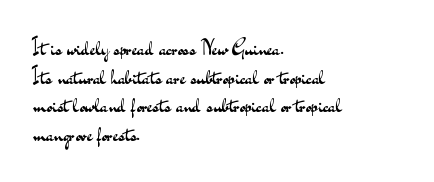
The image shows 21 px text type; set left-aligned, normal line spacing (1.36x), normal letter spacing, not underlined.
